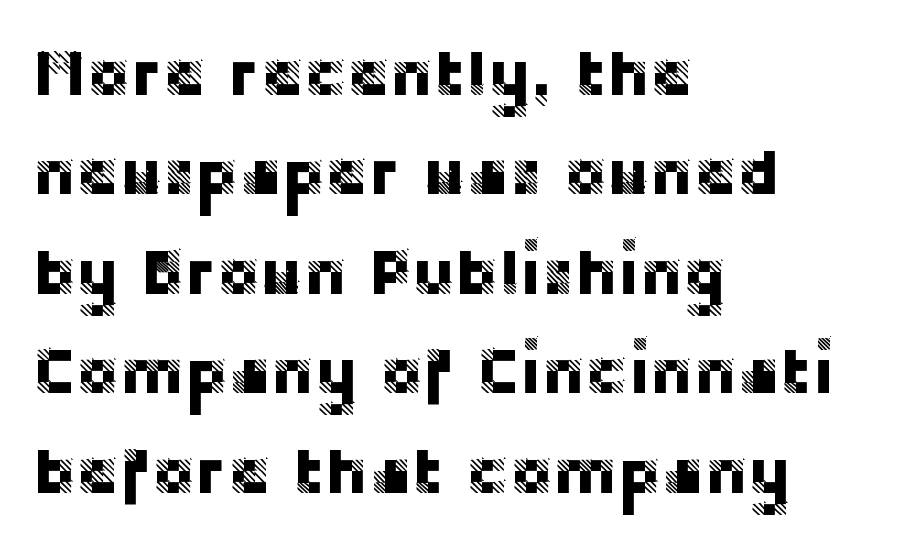
Q: Is the text italic (slanted)? A: No, it is upright.
Q: Is the typeface a serif or a sans-serif typeface? A: Sans-serif.
Q: Is the text underlined? A: No.
Q: How is the paragraph aligned? A: Left-aligned.
Q: Is the spacing between letters normal or unusually wide? A: Normal.
Q: Is the spacing between lines tight, normal or loose? A: Normal.
Q: Width (condensed, normal, or wide)? A: Normal.
Q: Stroke contrast? A: Low.
Q: x-height? A: Large.
Q: Monospaced? A: No.
